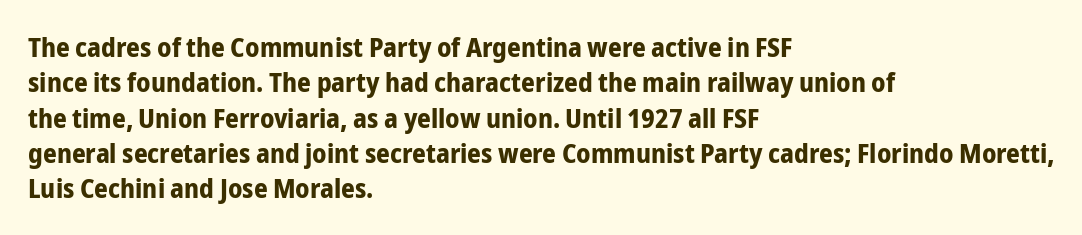
{"italic": "no", "bold": "yes", "underline": "no", "align": "left", "line_spacing": "normal", "line_spacing_ratio": 1.31, "letter_spacing": "normal", "letter_spacing_em": 0.0, "glyph_px": 27}
